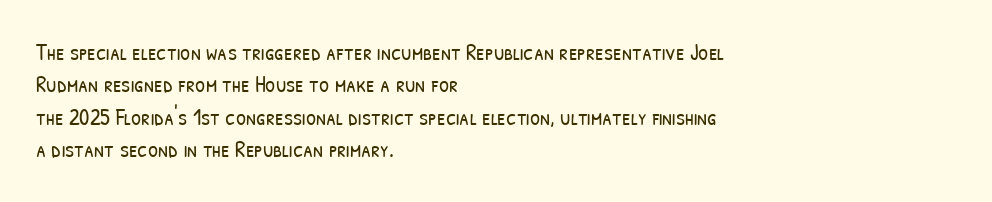
Successive baselines arrive at the customary interval. Standard letterfit; no display-style spreading of the glyphs. Any mark beneath the type? The region is blank. Every row of glyphs begins at an identical x-position on the left. The weight tops out at a normal text grade.
